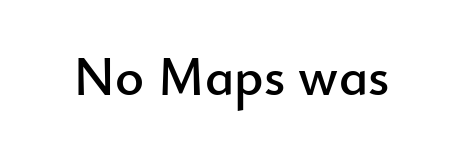
Q: Is the text italic (slanted)? A: No, it is upright.
Q: Is the typeface a serif or a sans-serif typeface? A: Sans-serif.
Q: Is the text underlined? A: No.
Q: Is the spacing between letters normal or unusually wide? A: Normal.
Q: Width (condensed, normal, or wide)? A: Normal.
Q: Stroke contrast? A: Low.
Q: x-height? A: Small.
Q: Monospaced? A: No.
